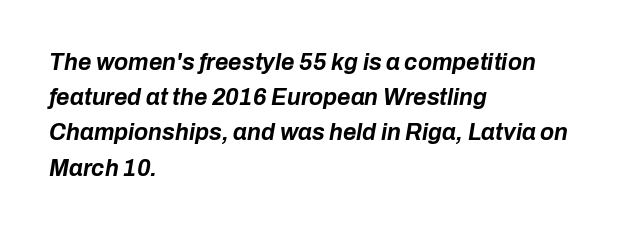
{"italic": "yes", "lean": "right", "slant_degrees": 10, "bold": "yes", "underline": "no", "align": "left", "line_spacing": "normal", "line_spacing_ratio": 1.53, "letter_spacing": "normal", "letter_spacing_em": 0.0, "glyph_px": 23}
